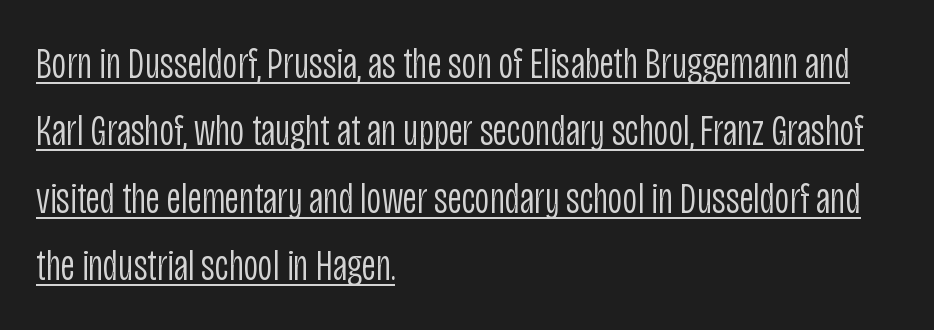
Q: Is the text bold? A: No.
Q: Is the text italic (slanted)? A: No, it is upright.
Q: Is the typeface a serif or a sans-serif typeface? A: Sans-serif.
Q: Is the text underlined? A: Yes.
Q: How is the paragraph aligned? A: Left-aligned.
Q: Is the spacing between letters normal or unusually wide? A: Normal.
Q: Is the spacing between lines tight, normal or loose? A: Normal.
Q: Width (condensed, normal, or wide)? A: Condensed.
Q: Stroke contrast? A: Low.
Q: x-height? A: Large.
Q: Monospaced? A: No.
